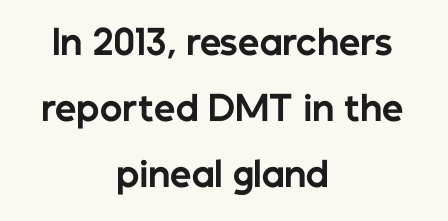
The image shows 34 px bold sans-serif type, upright; set centered, loose line spacing (1.94x), normal letter spacing, not underlined; low stroke contrast and a medium x-height.
